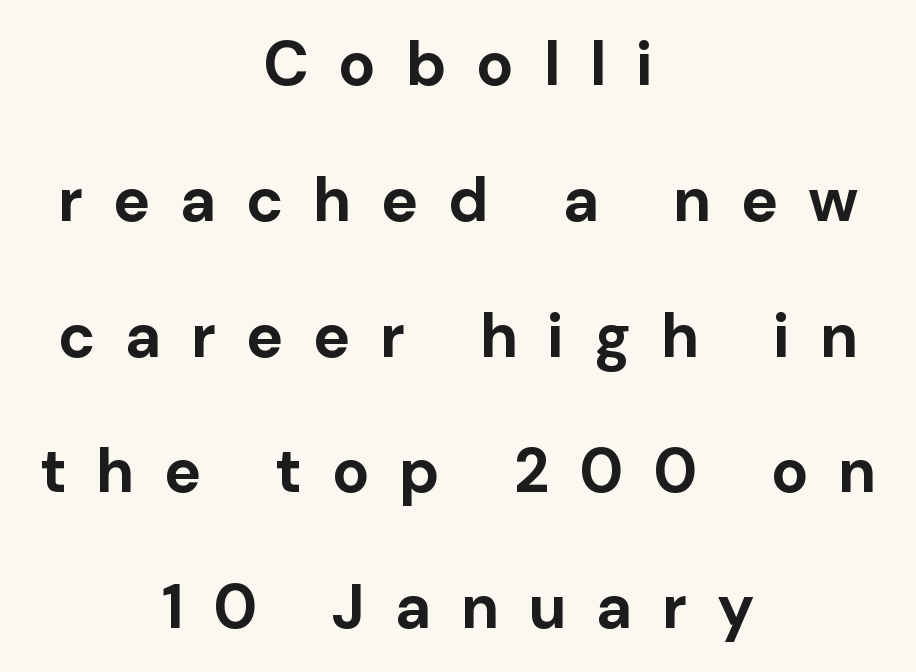
The image shows 62 px bold sans-serif type, upright; set centered, loose line spacing (2.19x), unusually wide letter spacing (+0.48 em), not underlined; low stroke contrast and a medium x-height.
